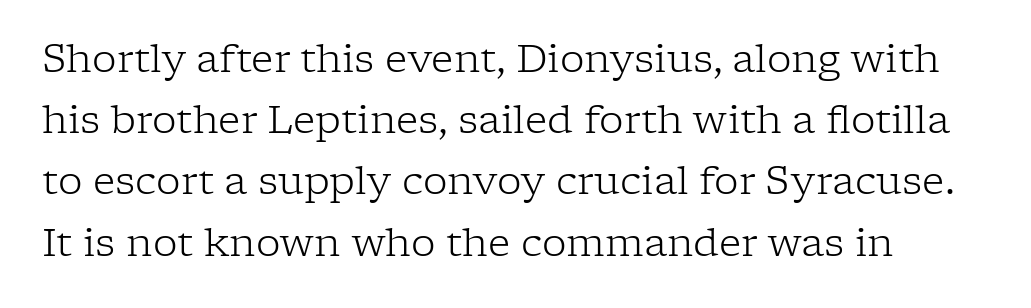
Look at the tracking — it's just the regular setting, nothing added. Check under the words: just untouched page. Posture: vertical. Weight: regular or lighter.
